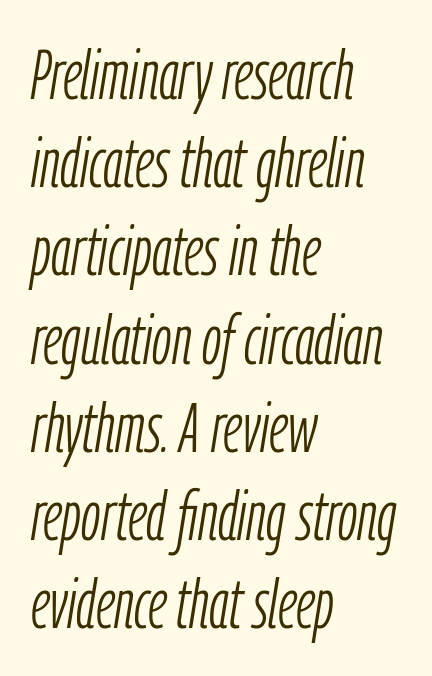
{"italic": "yes", "lean": "right", "slant_degrees": 9, "bold": "no", "weight": "light", "width": "condensed", "stroke_contrast": "low", "x_height": "medium", "monospaced": "no", "underline": "no", "align": "left", "line_spacing": "normal", "line_spacing_ratio": 1.26, "letter_spacing": "normal", "letter_spacing_em": 0.0, "glyph_px": 70}
